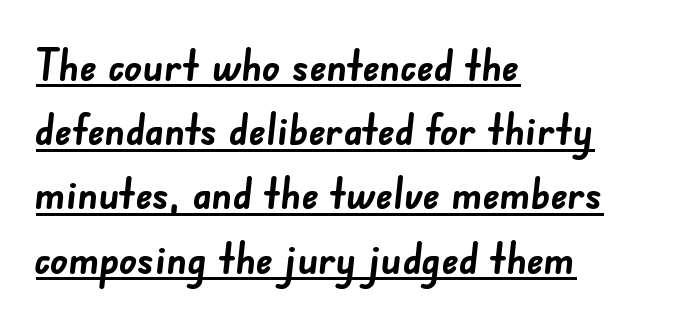
The image shows 44 px semibold sans-serif type; set left-aligned, normal line spacing (1.46x), normal letter spacing, underlined; low stroke contrast and a small x-height.
